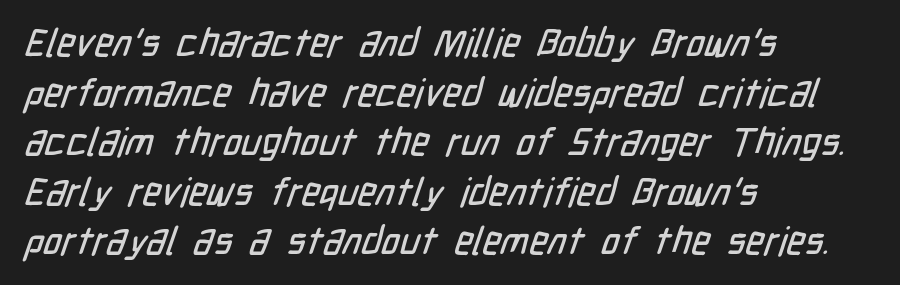
The image shows 39 px condensed sans-serif type; set left-aligned, normal line spacing (1.27x), normal letter spacing, not underlined; low stroke contrast and a medium x-height.
